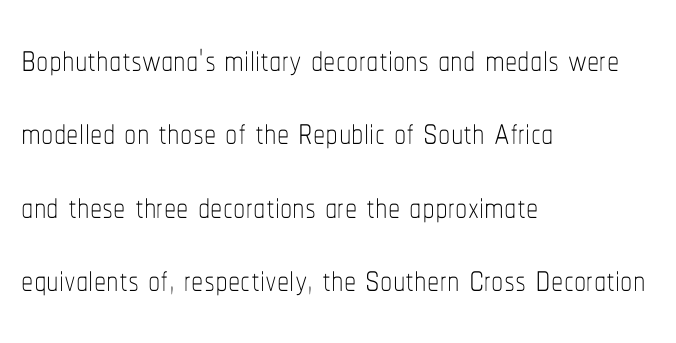
The image shows 49 px thin, condensed type, upright; set left-aligned, normal line spacing (1.5x), normal letter spacing, not underlined; low stroke contrast and a medium x-height.
